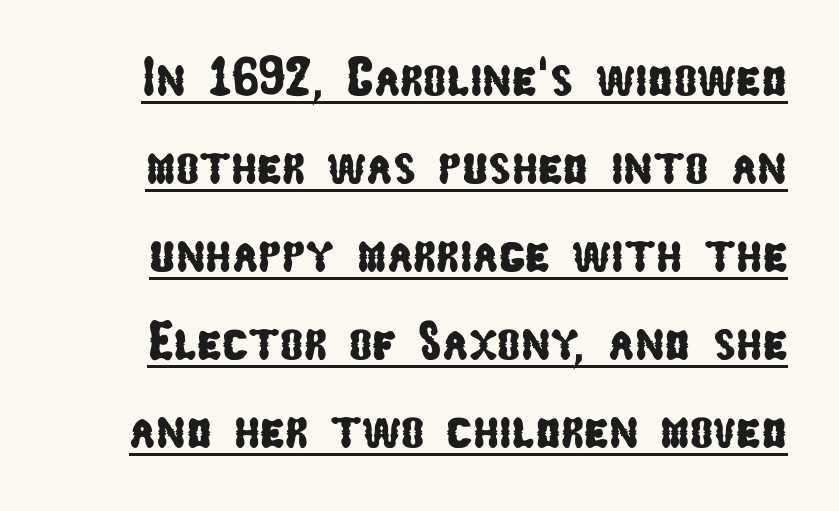
Q: Is the typeface a serif or a sans-serif typeface? A: Sans-serif.
Q: Is the text underlined? A: Yes.
Q: Is the spacing between letters normal or unusually wide? A: Normal.
Q: Is the spacing between lines tight, normal or loose? A: Normal.
Q: Width (condensed, normal, or wide)? A: Condensed.
Q: Stroke contrast? A: Low.
Q: x-height? A: Medium.
Q: Monospaced? A: No.
